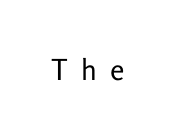
Q: Is the text bold? A: No.
Q: Is the text italic (slanted)? A: No, it is upright.
Q: Is the typeface a serif or a sans-serif typeface? A: Sans-serif.
Q: Is the text underlined? A: No.
Q: Is the spacing between letters normal or unusually wide? A: Unusually wide.
Q: Width (condensed, normal, or wide)? A: Normal.
Q: Stroke contrast? A: Low.
Q: x-height? A: Medium.
Q: Monospaced? A: No.
